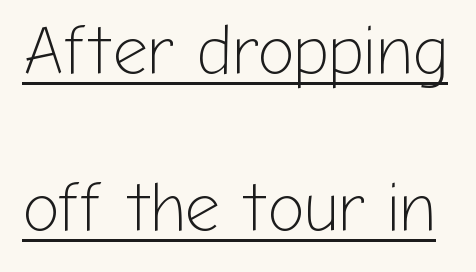
Nothing heavy about these letters — not bold at all. Font category for this specimen: sans-serif. Spacing verdict: proportional, widths tailored to each character. Short note: letters normally spaced.
